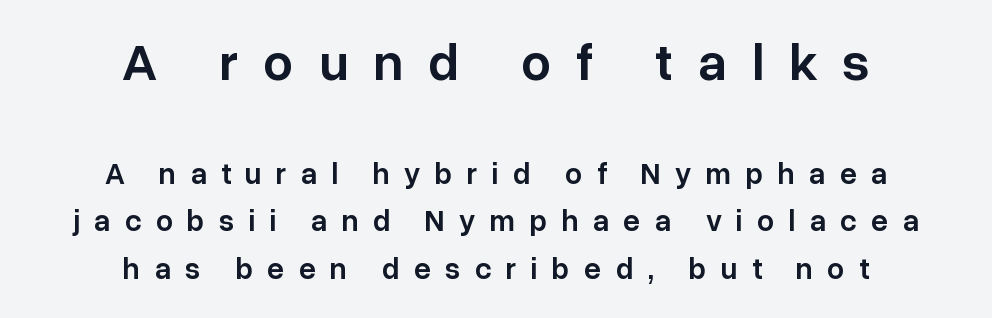
The image shows 53 px semibold sans-serif type, upright; set centered, normal line spacing (1.59x), unusually wide letter spacing (+0.48 em), not underlined; the first (top) block is 1.77x larger; low stroke contrast and a medium x-height.
